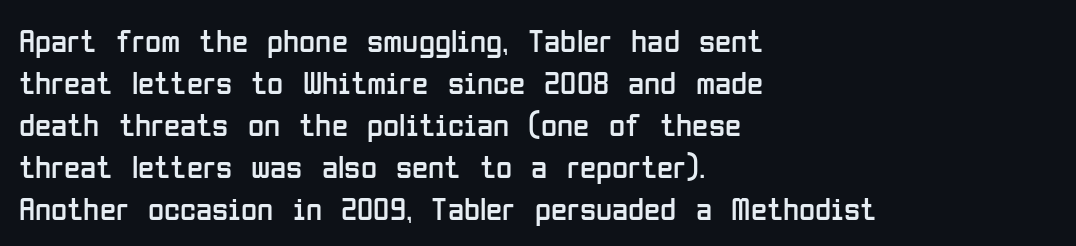
Type style note: lacks serifs. The passage shown is typed in a proportional face where columns would drift. The words here are not underlined. Leftover space on each line is placed entirely after the last word. Ink coverage per letter is moderate at most. This sample keeps an unexceptional amount of space between lines.
